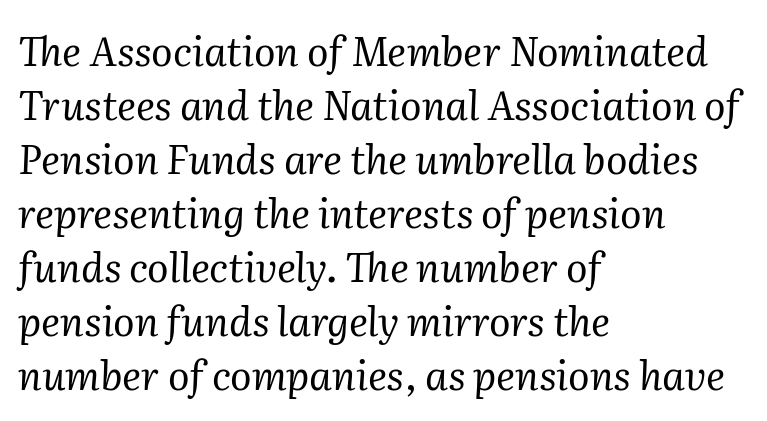
Q: Is the text bold? A: No.
Q: Is the text italic (slanted)? A: Yes, it leans right by about 2 degrees.
Q: Is the typeface a serif or a sans-serif typeface? A: Serif.
Q: Is the text underlined? A: No.
Q: How is the paragraph aligned? A: Left-aligned.
Q: Is the spacing between letters normal or unusually wide? A: Normal.
Q: Is the spacing between lines tight, normal or loose? A: Normal.
Q: Width (condensed, normal, or wide)? A: Normal.
Q: Stroke contrast? A: Medium.
Q: x-height? A: Medium.
Q: Monospaced? A: No.
